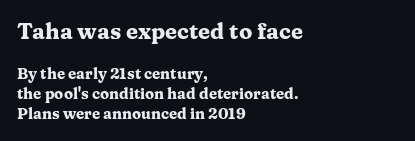
Q: Is the text bold? A: Yes.
Q: Is the text italic (slanted)? A: No, it is upright.
Q: Is the text underlined? A: No.
Q: How is the paragraph aligned? A: Left-aligned.
Q: Is the spacing between letters normal or unusually wide? A: Normal.
Q: Is the spacing between lines tight, normal or loose? A: Normal.
Q: Which block of text is set in a larger size, the first (top) or the second (bottom)? A: The first (top) one.
